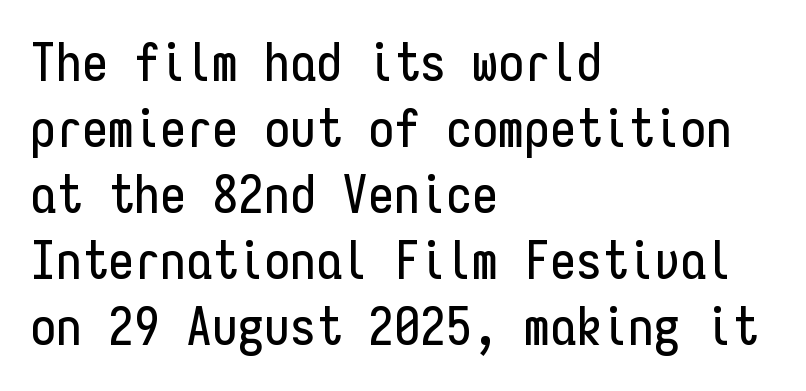
The image shows 52 px condensed sans-serif type, upright, monospaced; set left-aligned, normal line spacing (1.27x), normal letter spacing, not underlined; low stroke contrast and a medium x-height.
